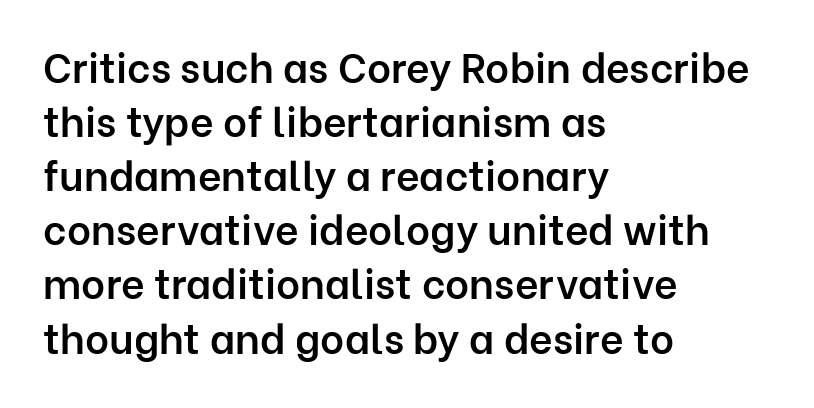
Q: Is the text bold? A: Semi-bold.
Q: Is the text italic (slanted)? A: No, it is upright.
Q: Is the typeface a serif or a sans-serif typeface? A: Sans-serif.
Q: Is the text underlined? A: No.
Q: How is the paragraph aligned? A: Left-aligned.
Q: Is the spacing between letters normal or unusually wide? A: Normal.
Q: Is the spacing between lines tight, normal or loose? A: Normal.
Q: Width (condensed, normal, or wide)? A: Normal.
Q: Stroke contrast? A: Low.
Q: x-height? A: Medium.
Q: Monospaced? A: No.
